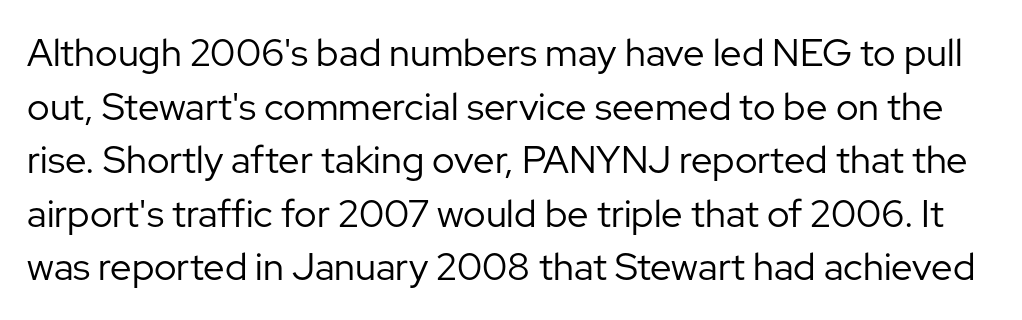
{"serif": "no", "italic": "no", "bold": "no", "weight": "regular", "width": "normal", "stroke_contrast": "low", "x_height": "medium", "monospaced": "no", "underline": "no", "line_spacing": "normal", "line_spacing_ratio": 1.41, "letter_spacing": "normal", "letter_spacing_em": 0.0, "glyph_px": 38}
